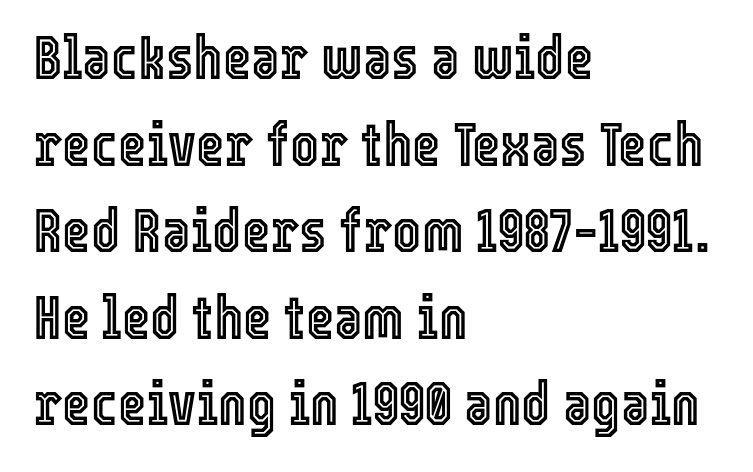
Line beginnings align vertically; line endings do not. Rule under the text: the space is simply empty. Evenly set lines give the paragraph a standard silhouette. Tall strokes in this sample are plumb rather than angled.
